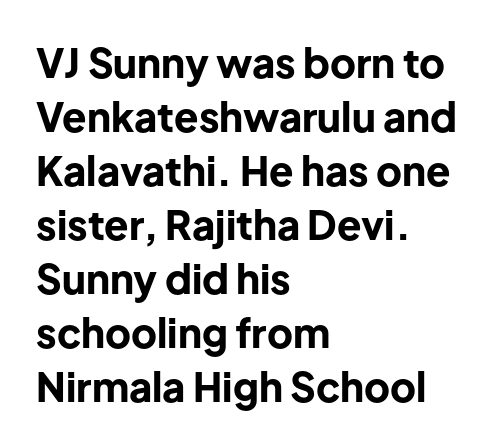
Its strokes are broad and dark, the hallmark of bold type. Alignment: flush left. Every stem runs plumb, perpendicular to the baseline. Is this a fixed-width face? No — the glyphs have proportional, varying widths. Spacing between characters is what you'd get straight out of the box.
